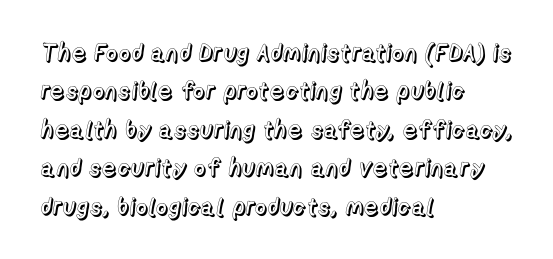
Q: Is the text italic (slanted)? A: Yes.
Q: Is the text underlined? A: No.
Q: How is the paragraph aligned? A: Left-aligned.
Q: Is the spacing between letters normal or unusually wide? A: Normal.
Q: Is the spacing between lines tight, normal or loose? A: Normal.
